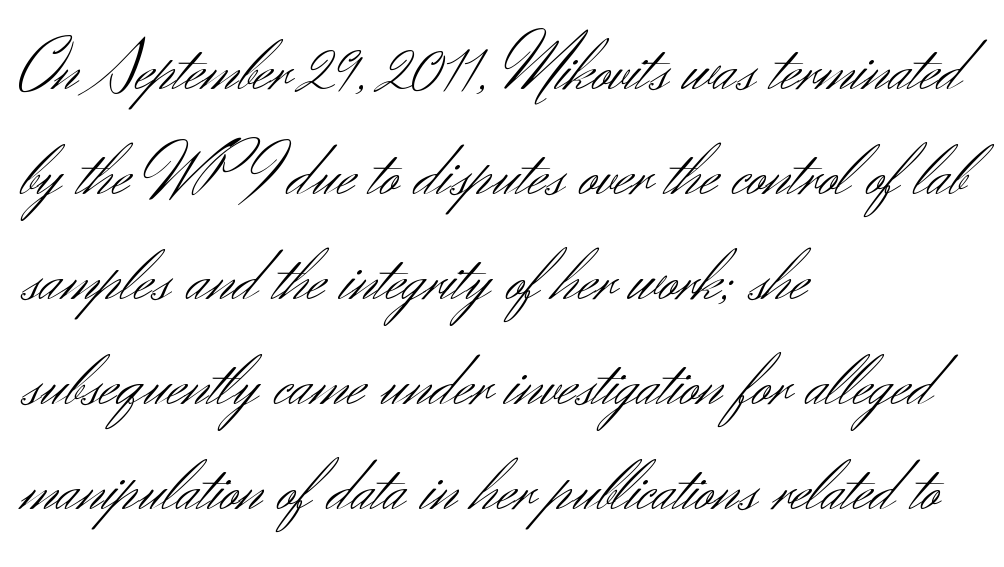
Q: Is the text bold? A: No.
Q: Is the text italic (slanted)? A: Yes.
Q: Is the typeface a serif or a sans-serif typeface? A: Sans-serif.
Q: Is the text underlined? A: No.
Q: How is the paragraph aligned? A: Left-aligned.
Q: Is the spacing between letters normal or unusually wide? A: Normal.
Q: Is the spacing between lines tight, normal or loose? A: Normal.
Q: Width (condensed, normal, or wide)? A: Normal.
Q: Stroke contrast? A: Medium.
Q: x-height? A: Small.
Q: Monospaced? A: No.
